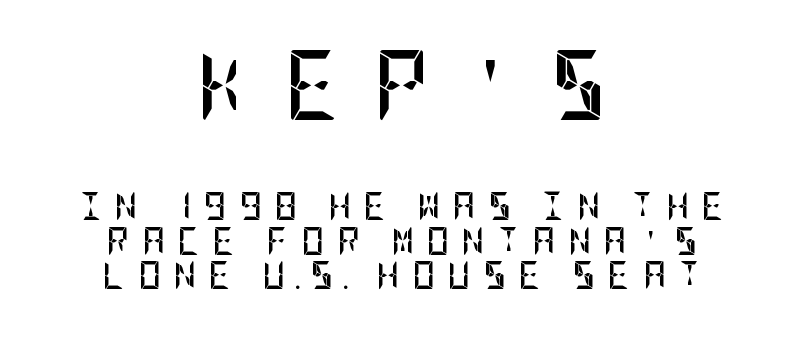
The image shows 70 px semibold, condensed sans-serif type, upright; set centered, line spacing 1.23x, unusually wide letter spacing (+0.45 em), not underlined; the first (top) block is 2.5x larger; low stroke contrast and a large x-height.
